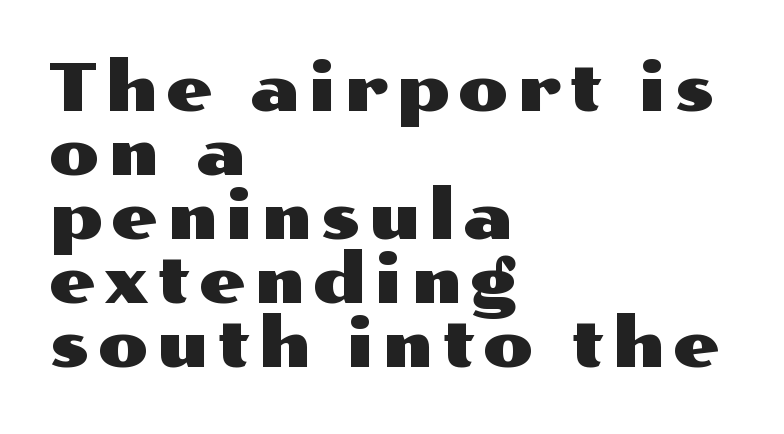
Q: Is the text italic (slanted)? A: No, it is upright.
Q: Is the typeface a serif or a sans-serif typeface? A: Sans-serif.
Q: Is the text underlined? A: No.
Q: How is the paragraph aligned? A: Left-aligned.
Q: Is the spacing between lines tight, normal or loose? A: Tight.
Q: Width (condensed, normal, or wide)? A: Wide.
Q: Stroke contrast? A: Medium.
Q: x-height? A: Medium.
Q: Monospaced? A: No.
